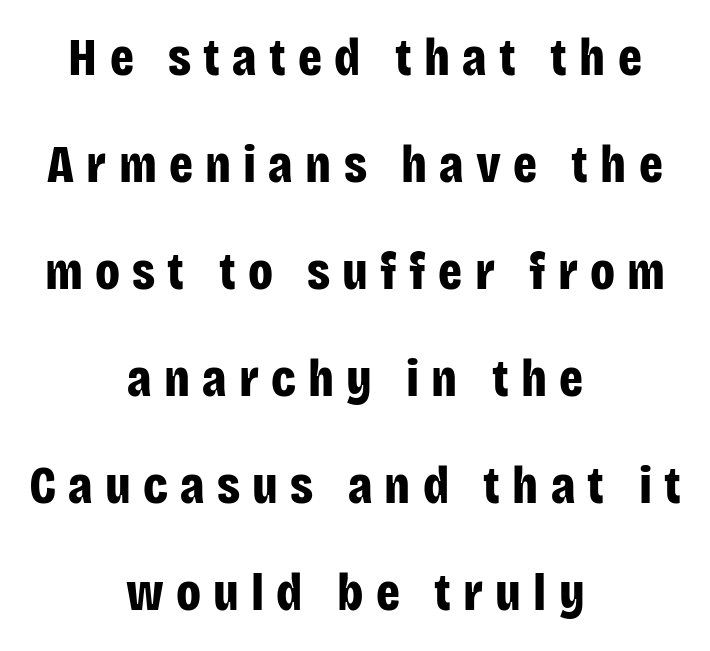
{"serif": "no", "italic": "no", "bold": "yes", "weight": "bold", "width": "condensed", "stroke_contrast": "low", "x_height": "large", "monospaced": "no", "underline": "no", "align": "center", "line_spacing": "loose", "line_spacing_ratio": 2.02, "letter_spacing": "wide", "letter_spacing_em": 0.23, "glyph_px": 53}
